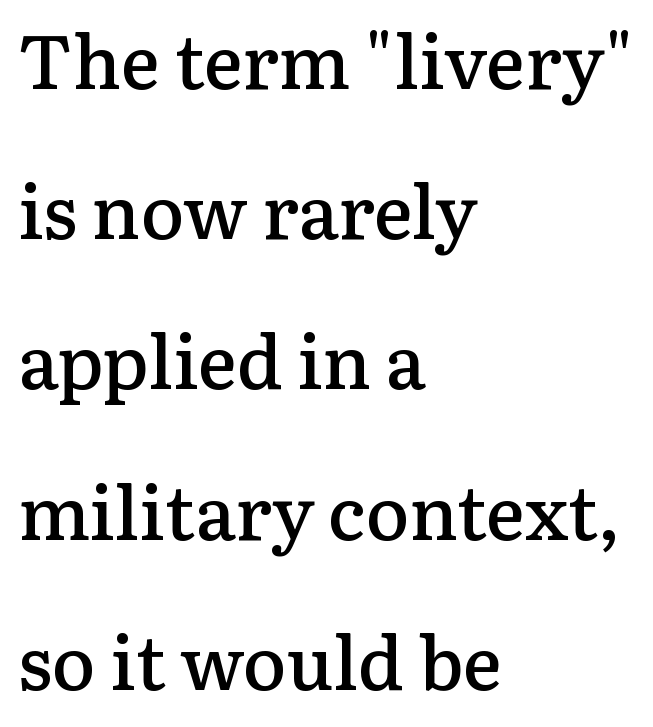
Unlike italic type, these characters show no tilt at all. There is no visible air inserted between adjacent glyphs. Do the characters align in a grid? No, the font is proportional. Underlining? Definitely not there. Rows of type keep a wide berth in the vertical direction. Students, this is semibold: more ink than regular, less than bold.
